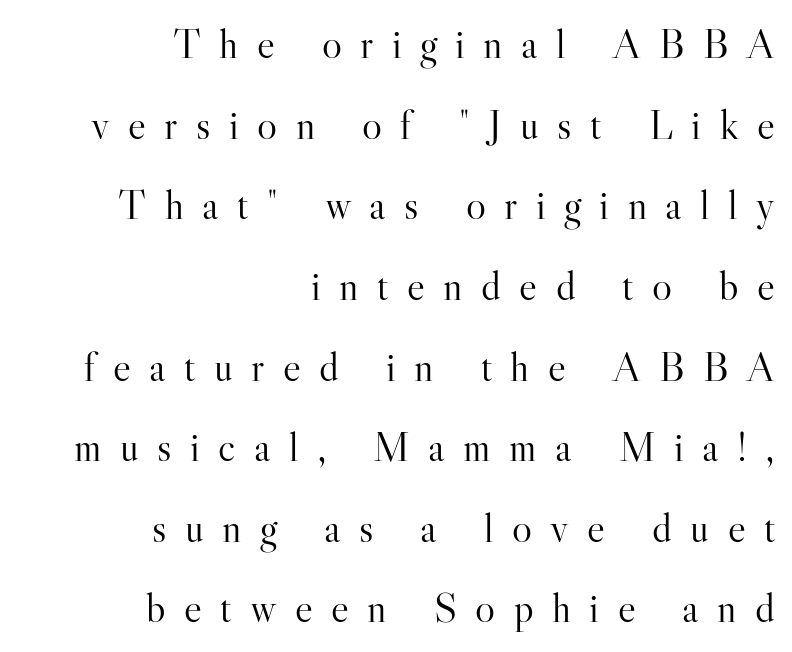
{"serif": "yes", "italic": "no", "bold": "no", "weight": "light", "width": "normal", "stroke_contrast": "high", "x_height": "small", "monospaced": "no", "underline": "no", "align": "right", "line_spacing": "loose", "line_spacing_ratio": 1.92, "letter_spacing": "wide", "letter_spacing_em": 0.44, "glyph_px": 42}
